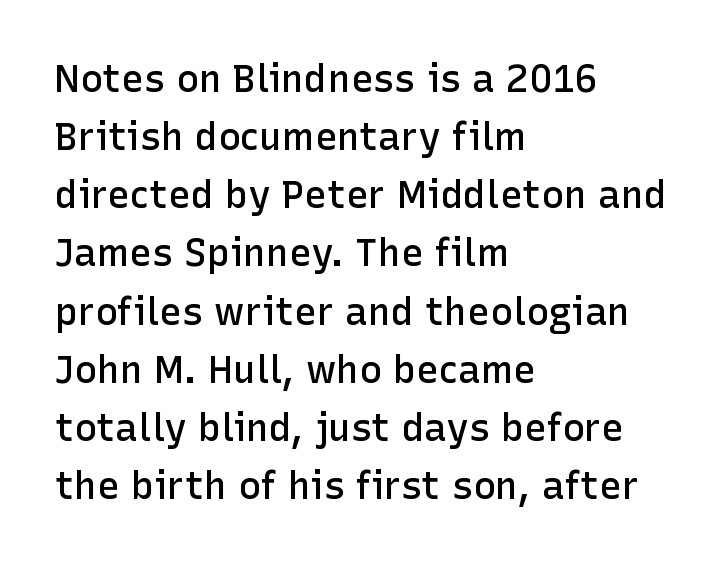
{"serif": "no", "italic": "no", "bold": "semi", "weight": "semibold", "width": "normal", "stroke_contrast": "low", "x_height": "medium", "monospaced": "no", "underline": "no", "align": "left", "line_spacing": "normal", "line_spacing_ratio": 1.53, "letter_spacing": "normal", "letter_spacing_em": 0.0, "glyph_px": 38}
